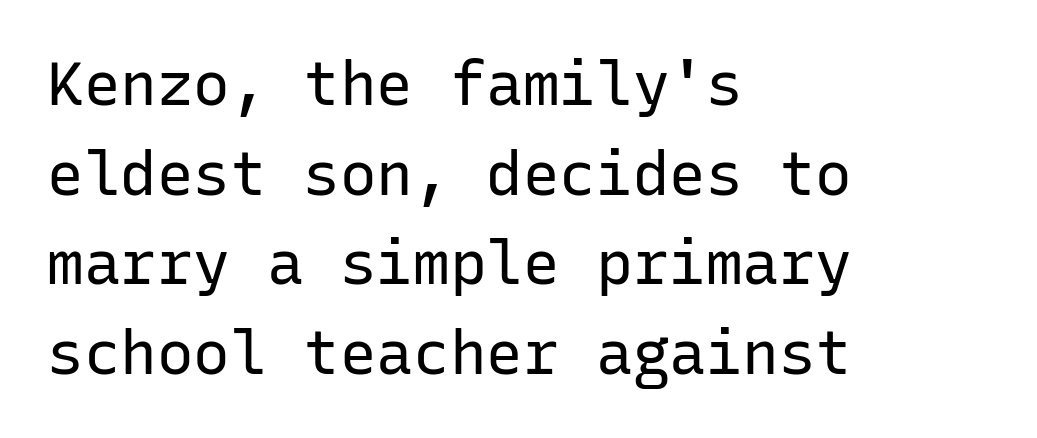
{"serif": "no", "italic": "no", "bold": "no", "weight": "regular", "width": "normal", "stroke_contrast": "low", "x_height": "medium", "monospaced": "yes", "underline": "no", "align": "left", "line_spacing": "normal", "line_spacing_ratio": 1.47, "letter_spacing": "normal", "letter_spacing_em": 0.0, "glyph_px": 61}
